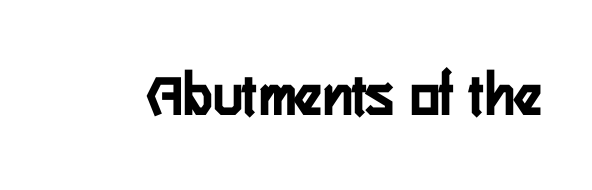
The image shows 63 px semibold, condensed sans-serif type, upright; set normal letter spacing, not underlined; low stroke contrast and a medium x-height.
